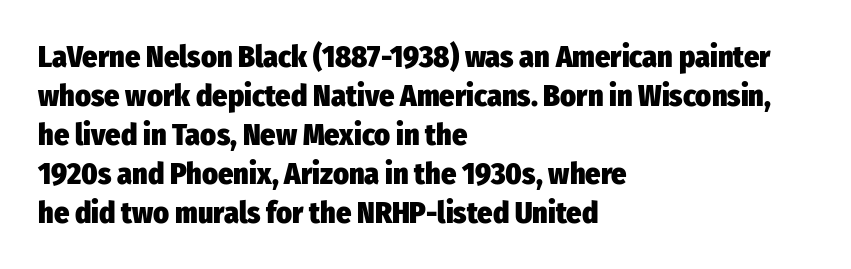
Q: Is the text bold? A: Yes.
Q: Is the text italic (slanted)? A: No, it is upright.
Q: Is the typeface a serif or a sans-serif typeface? A: Sans-serif.
Q: Is the text underlined? A: No.
Q: How is the paragraph aligned? A: Left-aligned.
Q: Is the spacing between letters normal or unusually wide? A: Normal.
Q: Is the spacing between lines tight, normal or loose? A: Normal.
Q: Width (condensed, normal, or wide)? A: Condensed.
Q: Stroke contrast? A: Low.
Q: x-height? A: Medium.
Q: Monospaced? A: No.
